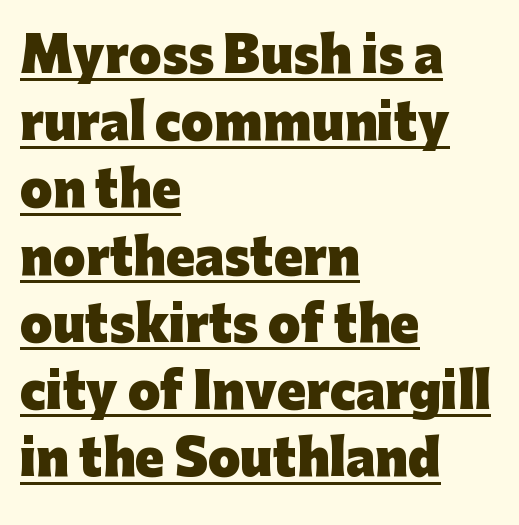
Every letter is thick-stroked: bold, no question. These lines are rendered in a variable-pitch font. Caption: standard tracking, unaltered. All the whitespace from short lines collects on the right.
